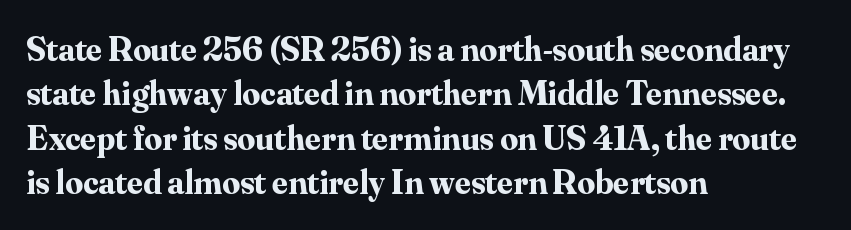
{"serif": "yes", "italic": "no", "bold": "yes", "weight": "bold", "width": "normal", "stroke_contrast": "medium", "x_height": "small", "monospaced": "no", "underline": "no", "align": "left", "line_spacing": "normal", "line_spacing_ratio": 1.27, "letter_spacing": "normal", "letter_spacing_em": 0.0, "glyph_px": 35}
